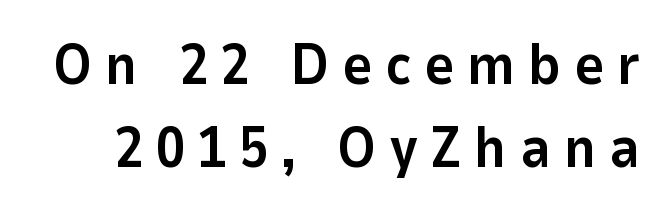
{"serif": "no", "italic": "no", "bold": "yes", "weight": "bold", "width": "normal", "stroke_contrast": "low", "x_height": "medium", "monospaced": "no", "underline": "no", "line_spacing": "normal", "line_spacing_ratio": 1.43, "letter_spacing": "wide", "letter_spacing_em": 0.22, "glyph_px": 58}
